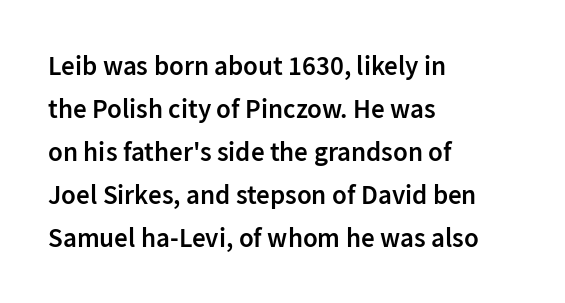
The image shows 27 px text type, upright; set left-aligned, normal line spacing (1.59x), normal letter spacing, not underlined.
